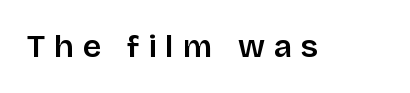
The image shows 32 px semibold sans-serif type, upright; set unusually wide letter spacing (+0.28 em), not underlined; low stroke contrast and a large x-height.
